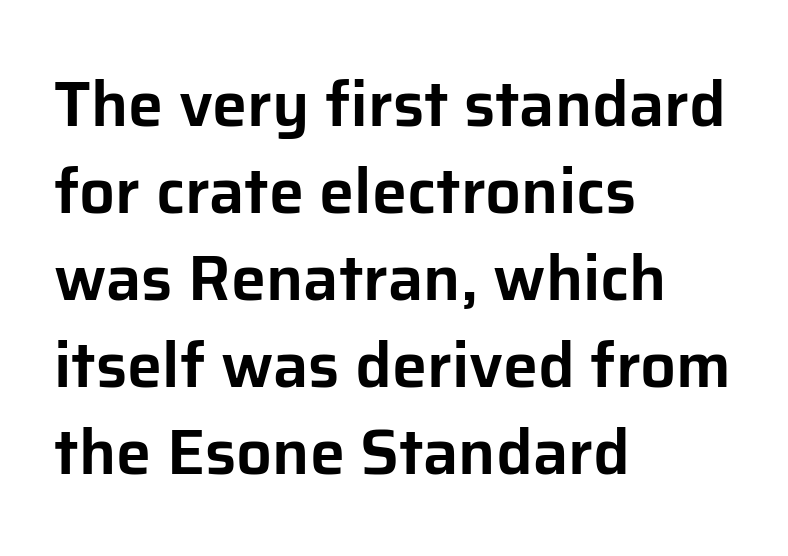
Q: Is the text italic (slanted)? A: No, it is upright.
Q: Is the typeface a serif or a sans-serif typeface? A: Sans-serif.
Q: Is the text underlined? A: No.
Q: How is the paragraph aligned? A: Left-aligned.
Q: Is the spacing between letters normal or unusually wide? A: Normal.
Q: Is the spacing between lines tight, normal or loose? A: Normal.
Q: Width (condensed, normal, or wide)? A: Normal.
Q: Stroke contrast? A: Low.
Q: x-height? A: Medium.
Q: Monospaced? A: No.
